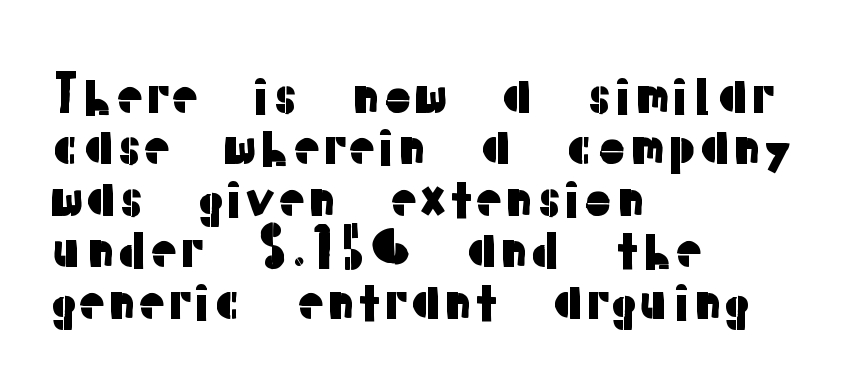
Q: Is the text italic (slanted)? A: No, it is upright.
Q: Is the typeface a serif or a sans-serif typeface? A: Sans-serif.
Q: Is the text underlined? A: No.
Q: How is the paragraph aligned? A: Left-aligned.
Q: Is the spacing between letters normal or unusually wide? A: Normal.
Q: Is the spacing between lines tight, normal or loose? A: Tight.
Q: Width (condensed, normal, or wide)? A: Normal.
Q: Stroke contrast? A: Low.
Q: x-height? A: Medium.
Q: Monospaced? A: No.
